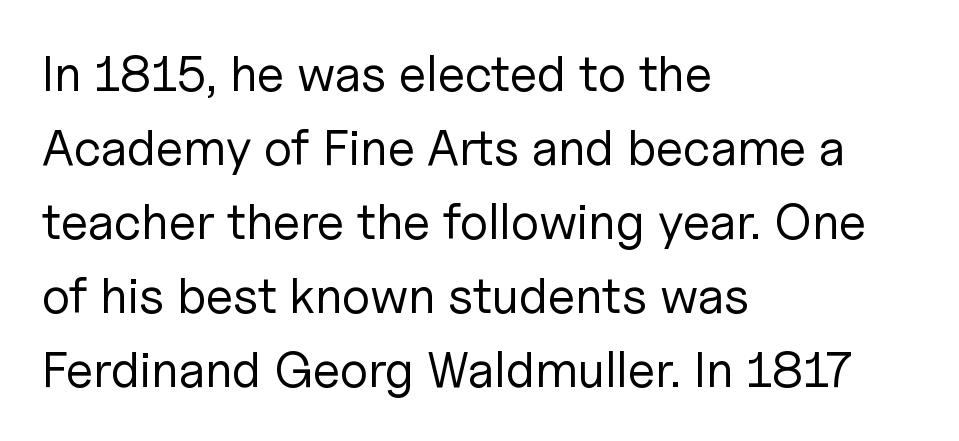
The image shows 50 px regular-weight sans-serif type, upright; set left-aligned, normal line spacing (1.48x), normal letter spacing, not underlined; low stroke contrast and a medium x-height.
